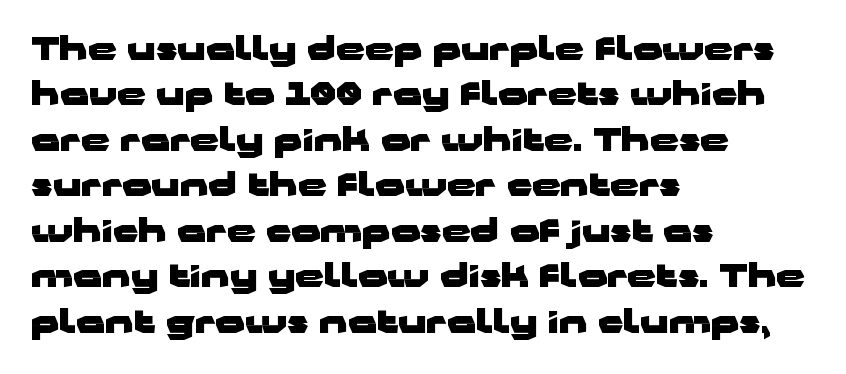
The image shows 32 px heavy, wide sans-serif type, upright; set left-aligned, normal line spacing (1.42x), normal letter spacing, not underlined; low stroke contrast and a medium x-height.
